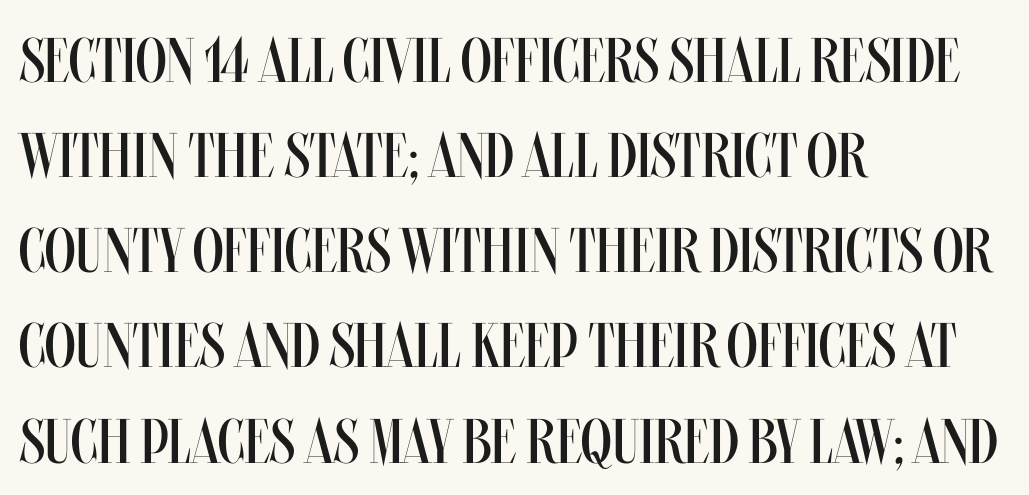
Q: Is the text bold? A: No.
Q: Is the text italic (slanted)? A: No, it is upright.
Q: Is the text underlined? A: No.
Q: How is the paragraph aligned? A: Left-aligned.
Q: Is the spacing between letters normal or unusually wide? A: Normal.
Q: Is the spacing between lines tight, normal or loose? A: Normal.
Q: Width (condensed, normal, or wide)? A: Condensed.
Q: Stroke contrast? A: Medium.
Q: x-height? A: Large.
Q: Monospaced? A: No.
